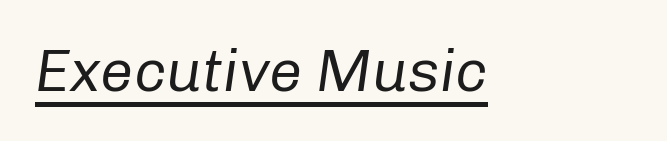
Q: Is the text bold? A: No.
Q: Is the text italic (slanted)? A: Yes, it leans right by about 8 degrees.
Q: Is the text underlined? A: Yes.
Q: Is the spacing between letters normal or unusually wide? A: Normal.
Q: Width (condensed, normal, or wide)? A: Normal.
Q: Stroke contrast? A: Low.
Q: x-height? A: Medium.
Q: Monospaced? A: No.
